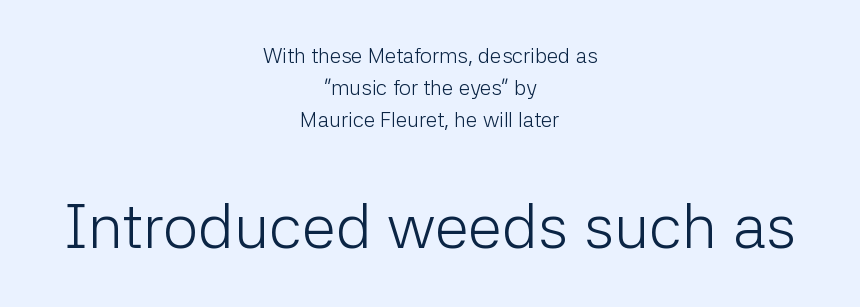
Q: Is the text bold? A: No.
Q: Is the text italic (slanted)? A: No, it is upright.
Q: Is the typeface a serif or a sans-serif typeface? A: Sans-serif.
Q: Is the text underlined? A: No.
Q: How is the paragraph aligned? A: Centered.
Q: Is the spacing between letters normal or unusually wide? A: Normal.
Q: Is the spacing between lines tight, normal or loose? A: Normal.
Q: Which block of text is set in a larger size, the first (top) or the second (bottom)? A: The second (bottom) one.
Q: Width (condensed, normal, or wide)? A: Normal.
Q: Stroke contrast? A: Low.
Q: x-height? A: Medium.
Q: Monospaced? A: No.
